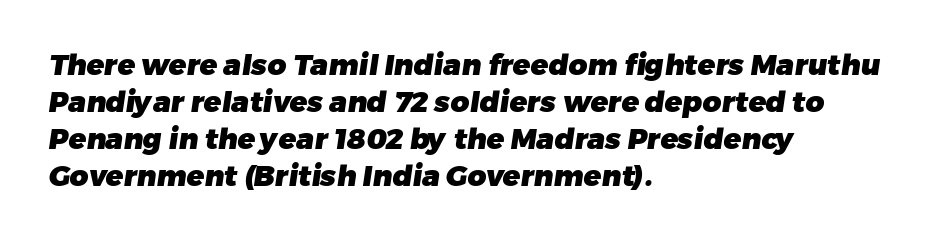
The type family on display is of the sans-serif kind. Heft: maximum for text — a bold. The passage shown is typed in a proportional face where columns would drift. Honestly, the letter spacing is just normal — you wouldn't notice it. The rag falls on the right side of this text block. Each row of text sits above clean, open space.
